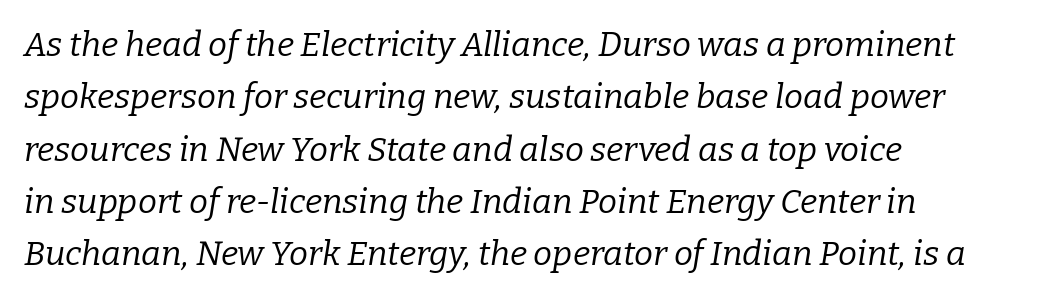
Does the leading feel generous? No, just average. Do the characters align in a grid? No, the font is proportional. Descender tails drop into unmarked territory. The strokes carry an ordinary text weight at most.
